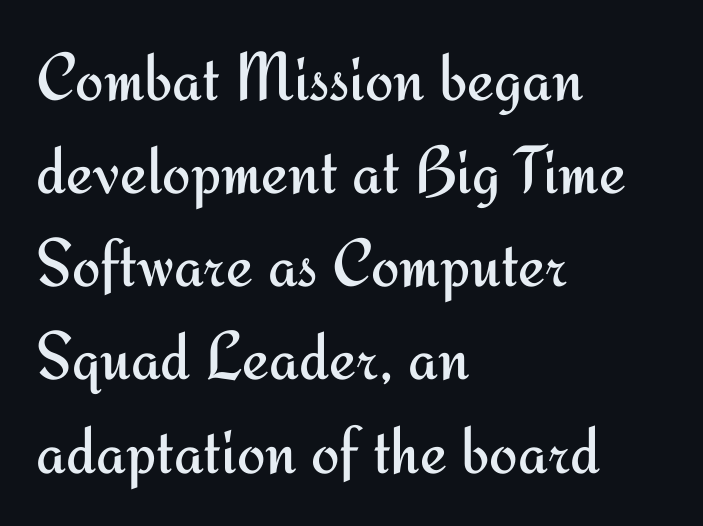
{"serif": "no", "italic": "no", "bold": "no", "weight": "regular", "width": "normal", "stroke_contrast": "medium", "x_height": "small", "monospaced": "no", "underline": "no", "align": "left", "line_spacing": "normal", "line_spacing_ratio": 1.37, "letter_spacing": "normal", "letter_spacing_em": 0.0, "glyph_px": 68}
